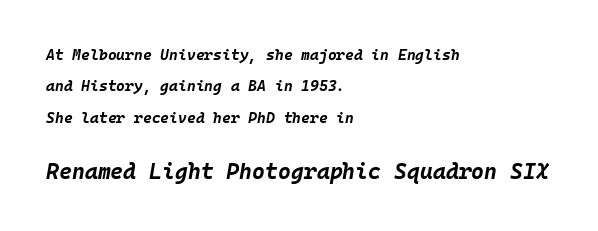
Q: Is the text bold? A: Yes.
Q: Is the text italic (slanted)? A: Yes, it leans right by about 10 degrees.
Q: Is the text underlined? A: No.
Q: How is the paragraph aligned? A: Left-aligned.
Q: Is the spacing between letters normal or unusually wide? A: Normal.
Q: Is the spacing between lines tight, normal or loose? A: Loose.
Q: Which block of text is set in a larger size, the first (top) or the second (bottom)? A: The second (bottom) one.
